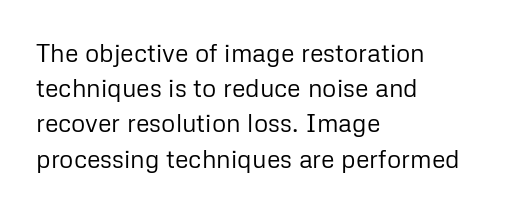
The image shows 25 px text type, upright; set left-aligned, normal line spacing (1.41x), normal letter spacing, not underlined.
